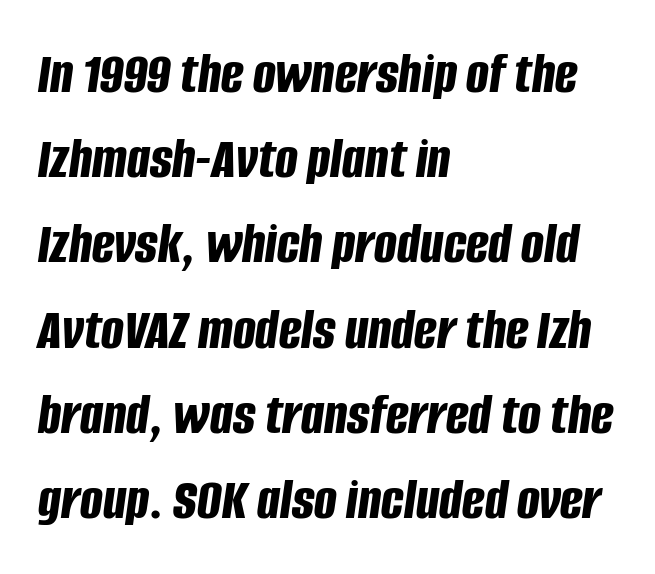
The image shows 60 px bold, condensed type, italic (leaning right); set left-aligned, normal line spacing (1.42x), normal letter spacing, not underlined; low stroke contrast and a large x-height.
